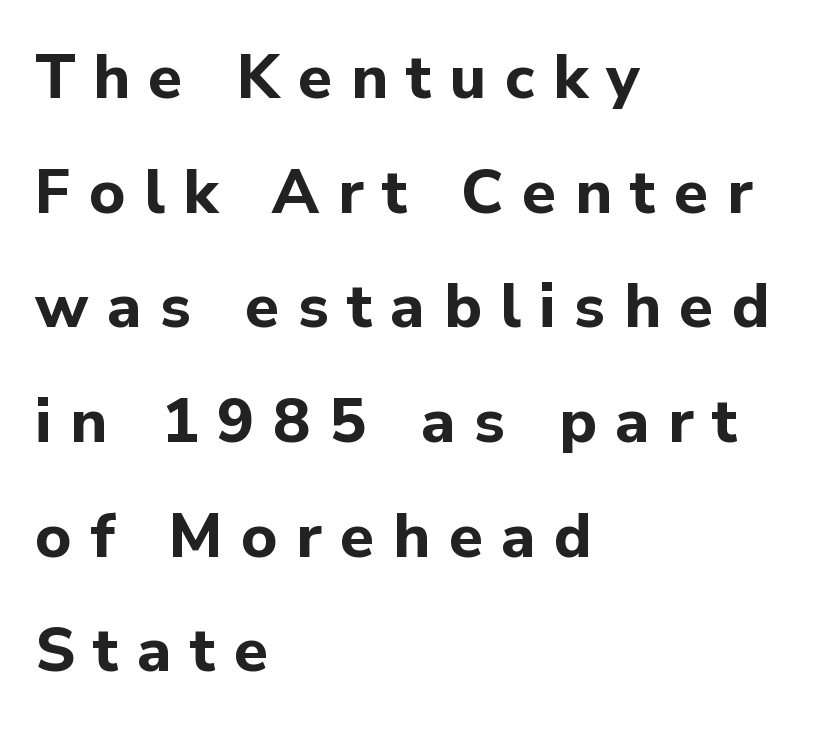
Q: Is the text bold? A: Yes.
Q: Is the text italic (slanted)? A: No, it is upright.
Q: Is the typeface a serif or a sans-serif typeface? A: Sans-serif.
Q: Is the text underlined? A: No.
Q: How is the paragraph aligned? A: Left-aligned.
Q: Is the spacing between letters normal or unusually wide? A: Unusually wide.
Q: Width (condensed, normal, or wide)? A: Normal.
Q: Stroke contrast? A: Low.
Q: x-height? A: Medium.
Q: Monospaced? A: No.
